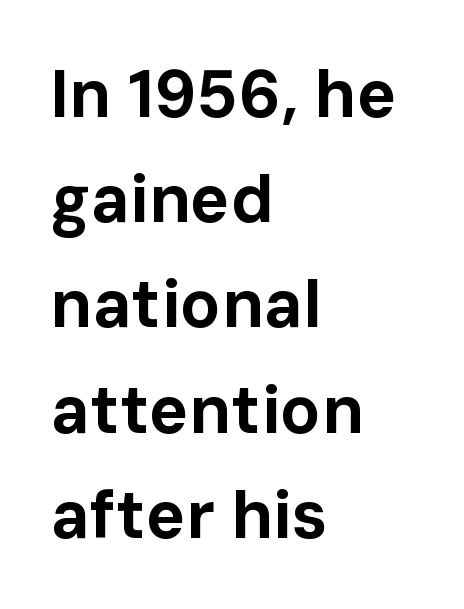
Q: Is the text bold? A: Yes.
Q: Is the text italic (slanted)? A: No, it is upright.
Q: Is the typeface a serif or a sans-serif typeface? A: Sans-serif.
Q: Is the text underlined? A: No.
Q: How is the paragraph aligned? A: Left-aligned.
Q: Is the spacing between letters normal or unusually wide? A: Normal.
Q: Is the spacing between lines tight, normal or loose? A: Normal.
Q: Width (condensed, normal, or wide)? A: Normal.
Q: Stroke contrast? A: Low.
Q: x-height? A: Medium.
Q: Monospaced? A: No.
